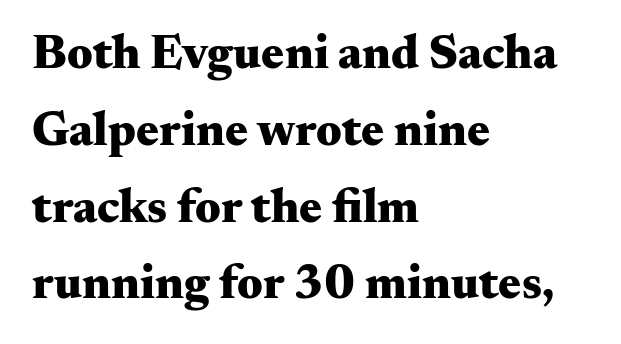
Q: Is the text bold? A: Yes.
Q: Is the text italic (slanted)? A: No, it is upright.
Q: Is the typeface a serif or a sans-serif typeface? A: Serif.
Q: Is the text underlined? A: No.
Q: How is the paragraph aligned? A: Left-aligned.
Q: Is the spacing between letters normal or unusually wide? A: Normal.
Q: Is the spacing between lines tight, normal or loose? A: Normal.
Q: Width (condensed, normal, or wide)? A: Wide.
Q: Stroke contrast? A: Medium.
Q: x-height? A: Small.
Q: Monospaced? A: No.
